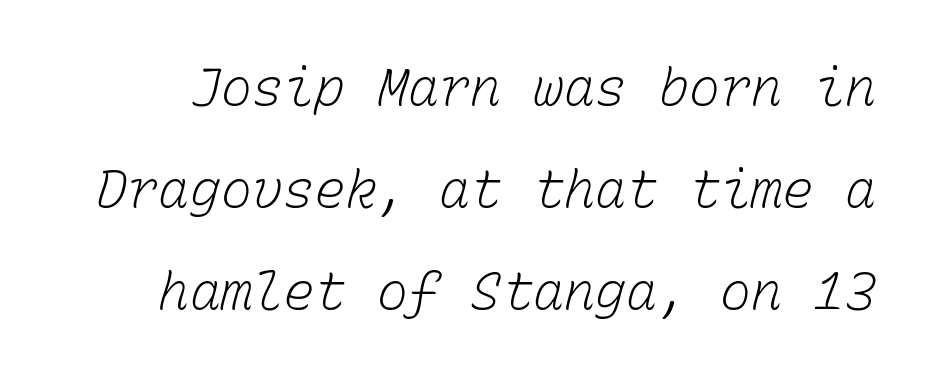
The strokes are not fattened; the text isn't bold. The line texture is even and compact thanks to regular tracking. The face used here is monospaced, like something from a code editor. Rule under the text: the space is simply empty. Vertically, the passage feels expansive, rows floating well apart.
